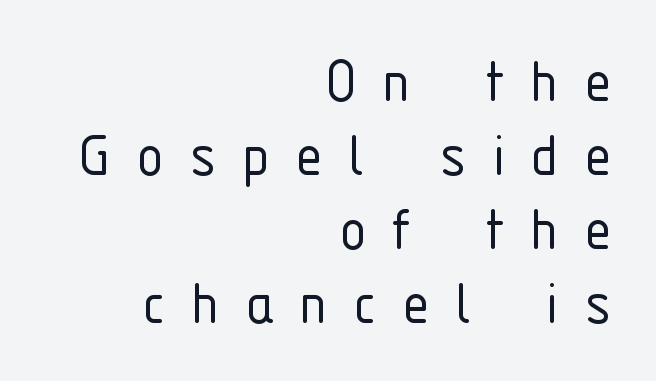
The image shows 68 px light, condensed sans-serif type, upright; set right-aligned, tight line spacing (1.09x), unusually wide letter spacing (+0.38 em), not underlined; low stroke contrast and a medium x-height.
